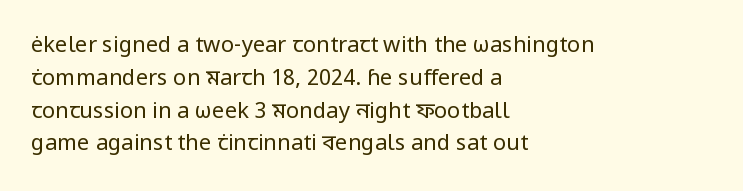
{"italic": "no", "bold": "no", "underline": "no", "align": "left", "line_spacing": "normal", "line_spacing_ratio": 1.49, "letter_spacing": "normal", "letter_spacing_em": 0.0, "glyph_px": 22}
